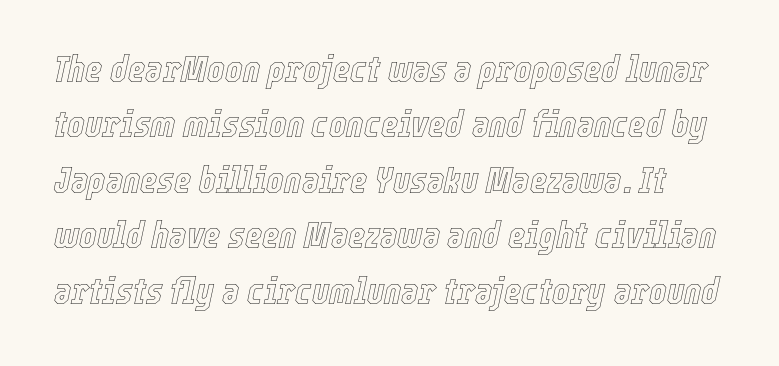
The rendering uses natural spacing where letterforms have individual widths. Slant detected: the letters are inclined. Interline gaps are of average width in this sample. Beneath every word, the page is bare. Spacing between characters is what you'd get straight out of the box.
